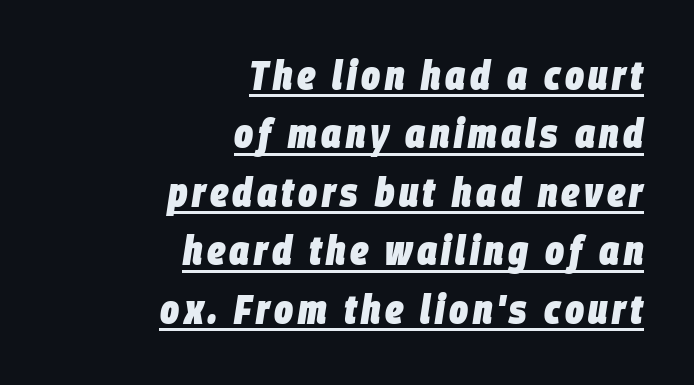
Q: Is the text bold? A: Yes.
Q: Is the text italic (slanted)? A: Yes, it leans right by about 9 degrees.
Q: Is the text underlined? A: Yes.
Q: How is the paragraph aligned? A: Right-aligned.
Q: Is the spacing between lines tight, normal or loose? A: Normal.
Q: Width (condensed, normal, or wide)? A: Condensed.
Q: Stroke contrast? A: Low.
Q: x-height? A: Large.
Q: Monospaced? A: No.
